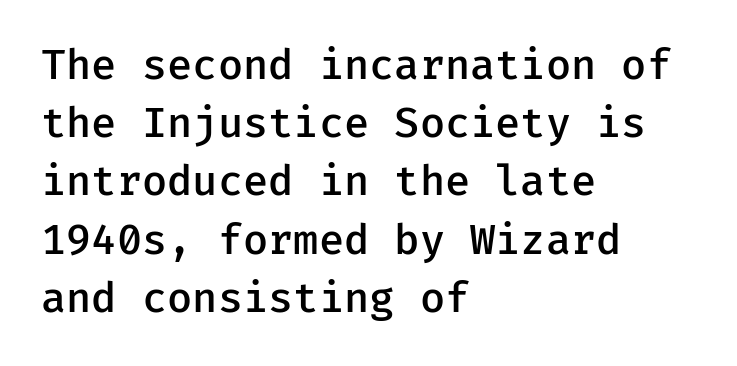
Q: Is the text bold? A: Semi-bold.
Q: Is the text italic (slanted)? A: No, it is upright.
Q: Is the typeface a serif or a sans-serif typeface? A: Sans-serif.
Q: Is the text underlined? A: No.
Q: How is the paragraph aligned? A: Left-aligned.
Q: Is the spacing between letters normal or unusually wide? A: Normal.
Q: Is the spacing between lines tight, normal or loose? A: Normal.
Q: Width (condensed, normal, or wide)? A: Normal.
Q: Stroke contrast? A: Low.
Q: x-height? A: Medium.
Q: Monospaced? A: Yes.
